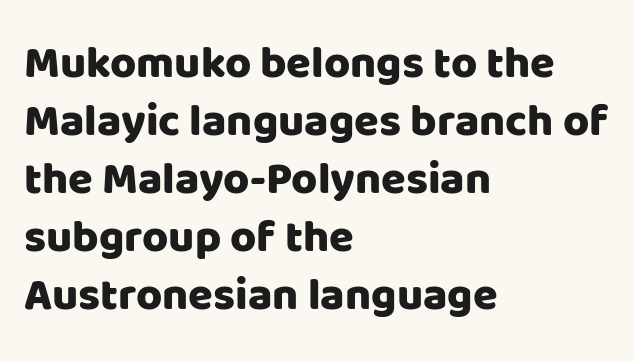
There is no visible air inserted between adjacent glyphs. The letters stand upright; this is a roman face. Is this a fixed-width face? No — the glyphs have proportional, varying widths. In terms of leading, this rendering sits right in the middle. Each line starts at the same left margin while the right side varies. Honestly, there is no underline to notice here at all.
